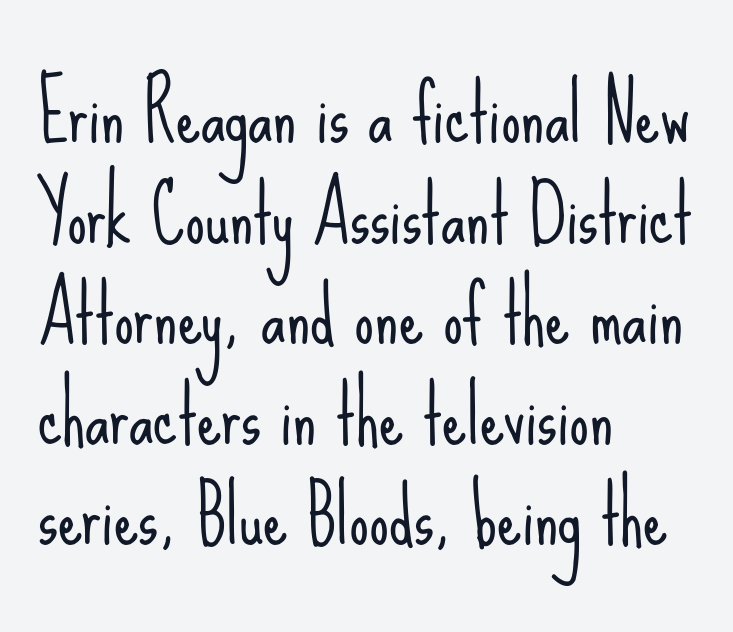
{"serif": "no", "italic": "no", "bold": "no", "weight": "light", "width": "condensed", "stroke_contrast": "low", "x_height": "small", "monospaced": "no", "underline": "no", "align": "left", "line_spacing": "normal", "line_spacing_ratio": 1.29, "letter_spacing": "normal", "letter_spacing_em": 0.0, "glyph_px": 78}
